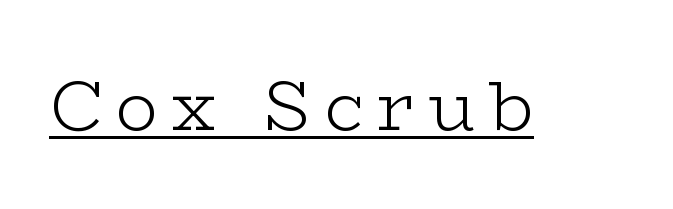
Unlike a clean sans, this face finishes its strokes with serifs. The letters stand straight up with perfectly vertical stems. Is there an underline? Yes — a line sits under the letters. The letters advance in unequal steps, a hallmark of proportional type.
